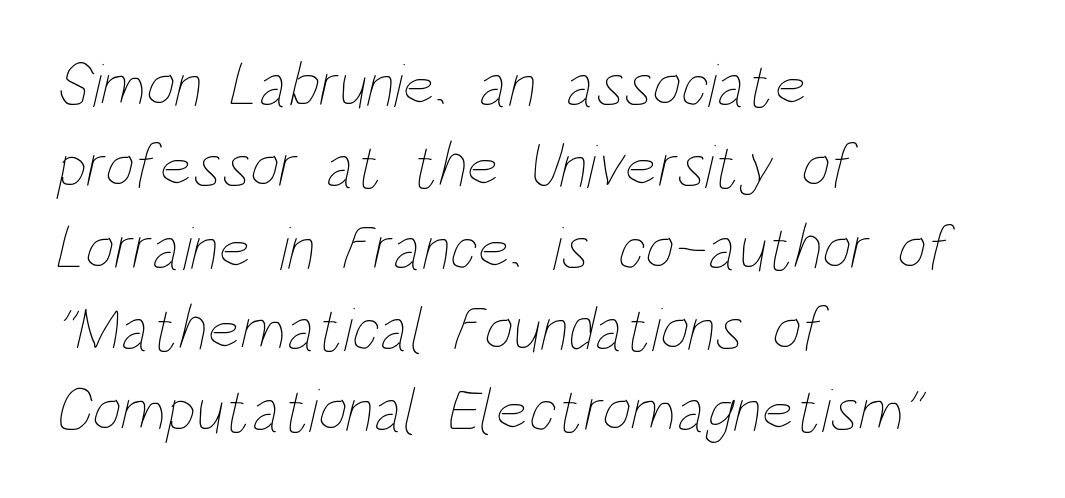
The image shows 63 px thin, condensed type; set left-aligned, normal line spacing (1.29x), normal letter spacing, not underlined; low stroke contrast and a large x-height.
